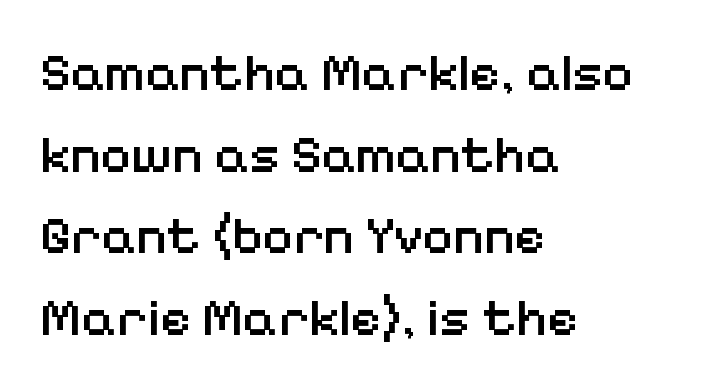
Q: Is the text bold? A: Semi-bold.
Q: Is the text italic (slanted)? A: No, it is upright.
Q: Is the typeface a serif or a sans-serif typeface? A: Sans-serif.
Q: Is the text underlined? A: No.
Q: How is the paragraph aligned? A: Left-aligned.
Q: Is the spacing between letters normal or unusually wide? A: Normal.
Q: Is the spacing between lines tight, normal or loose? A: Normal.
Q: Width (condensed, normal, or wide)? A: Normal.
Q: Stroke contrast? A: Low.
Q: x-height? A: Medium.
Q: Monospaced? A: No.
